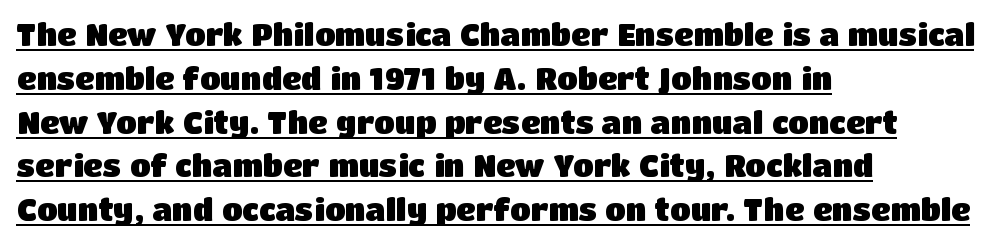
Q: Is the text bold? A: Yes.
Q: Is the text italic (slanted)? A: No, it is upright.
Q: Is the typeface a serif or a sans-serif typeface? A: Sans-serif.
Q: Is the text underlined? A: Yes.
Q: How is the paragraph aligned? A: Left-aligned.
Q: Is the spacing between letters normal or unusually wide? A: Normal.
Q: Is the spacing between lines tight, normal or loose? A: Normal.
Q: Width (condensed, normal, or wide)? A: Normal.
Q: Stroke contrast? A: Low.
Q: x-height? A: Large.
Q: Monospaced? A: No.
